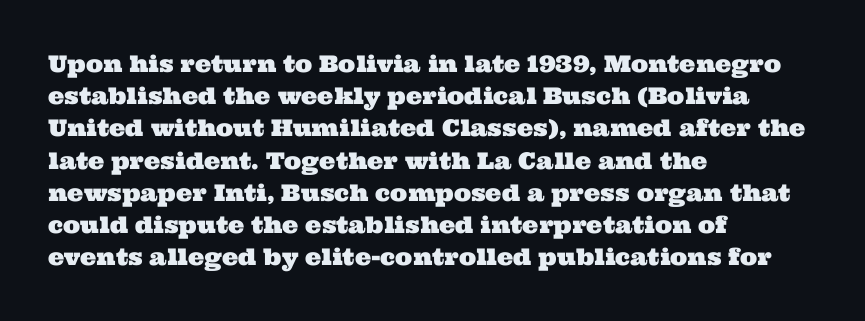
In terms of letterspacing, this is plain default setting. Unmarked baselines from the first word to the last. Every row of glyphs begins at an identical x-position on the left. A normal amount of white space separates one row of letters from the next.
